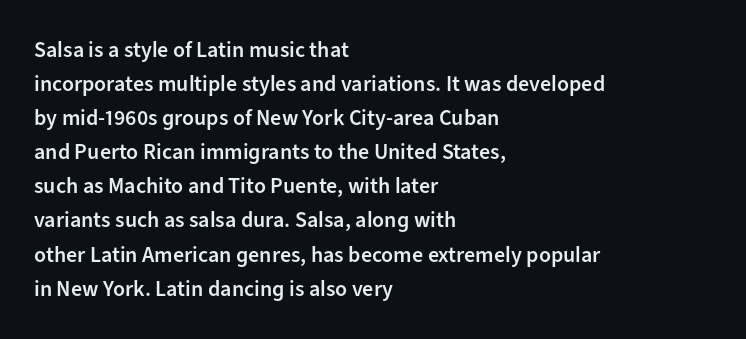
Q: Is the text bold? A: Semi-bold.
Q: Is the text italic (slanted)? A: No, it is upright.
Q: Is the text underlined? A: No.
Q: How is the paragraph aligned? A: Left-aligned.
Q: Is the spacing between letters normal or unusually wide? A: Normal.
Q: Is the spacing between lines tight, normal or loose? A: Normal.
